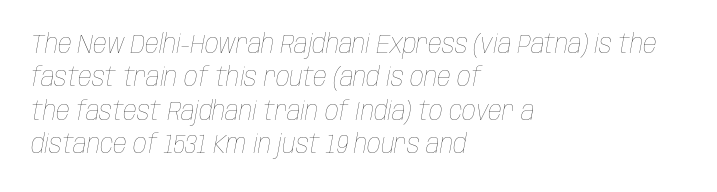
{"italic": "yes", "lean": "right", "slant_degrees": 10, "bold": "no", "underline": "no", "align": "left", "line_spacing_ratio": 1.24, "letter_spacing": "normal", "letter_spacing_em": 0.0, "glyph_px": 27}
